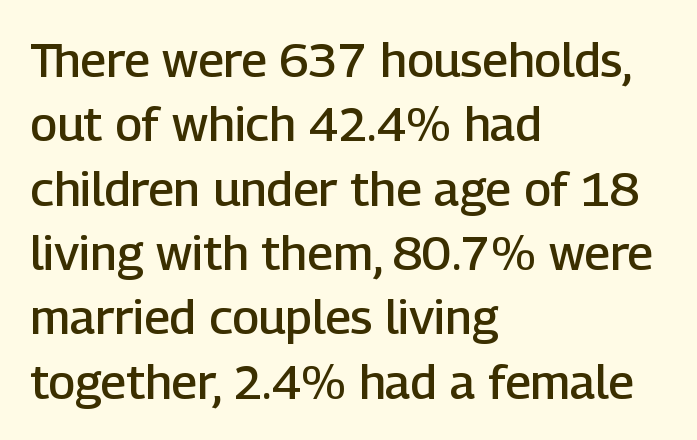
{"serif": "no", "italic": "no", "bold": "semi", "weight": "semibold", "width": "normal", "stroke_contrast": "low", "x_height": "medium", "monospaced": "no", "underline": "no", "align": "left", "line_spacing": "normal", "line_spacing_ratio": 1.34, "letter_spacing": "normal", "letter_spacing_em": 0.0, "glyph_px": 48}
